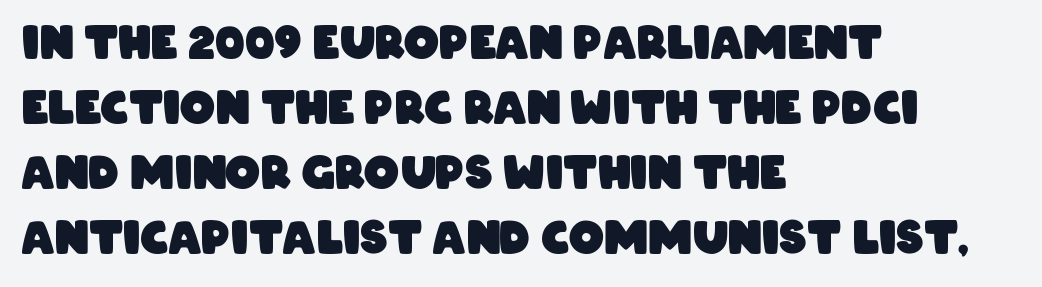
Q: Is the text bold? A: Yes.
Q: Is the typeface a serif or a sans-serif typeface? A: Sans-serif.
Q: Is the text underlined? A: No.
Q: How is the paragraph aligned? A: Left-aligned.
Q: Is the spacing between letters normal or unusually wide? A: Normal.
Q: Is the spacing between lines tight, normal or loose? A: Normal.
Q: Width (condensed, normal, or wide)? A: Condensed.
Q: Stroke contrast? A: Low.
Q: x-height? A: Large.
Q: Monospaced? A: No.
